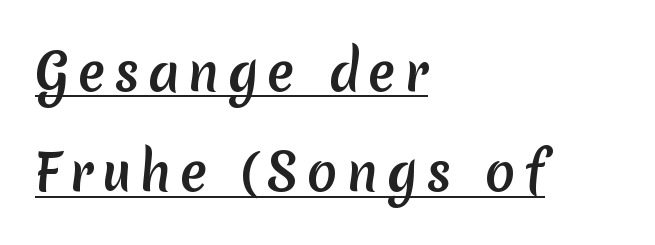
The string is rendered with underlining switched on. Line spacing here is loose. Horizontal alignment here is leftward, the default for most running prose. The characters display no serif detailing; their extremities are plain. Here the designer chose a conventional face with non-uniform glyph widths.
